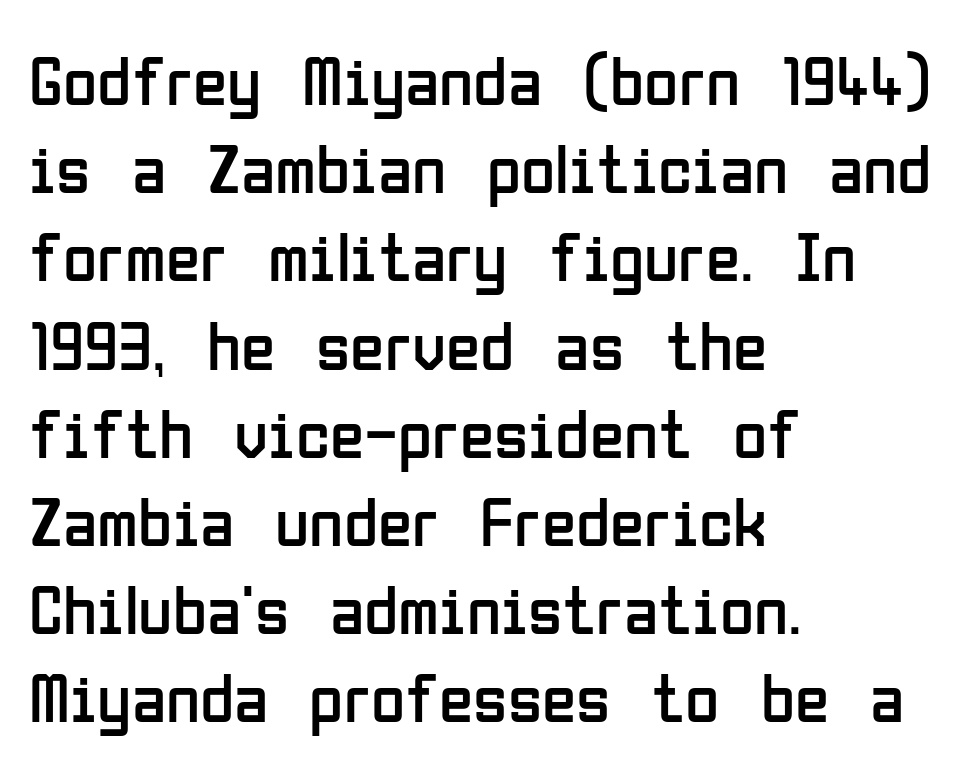
Q: Is the text bold? A: No.
Q: Is the text italic (slanted)? A: No, it is upright.
Q: Is the typeface a serif or a sans-serif typeface? A: Sans-serif.
Q: Is the text underlined? A: No.
Q: How is the paragraph aligned? A: Left-aligned.
Q: Is the spacing between letters normal or unusually wide? A: Normal.
Q: Is the spacing between lines tight, normal or loose? A: Normal.
Q: Width (condensed, normal, or wide)? A: Condensed.
Q: Stroke contrast? A: Low.
Q: x-height? A: Medium.
Q: Monospaced? A: No.
